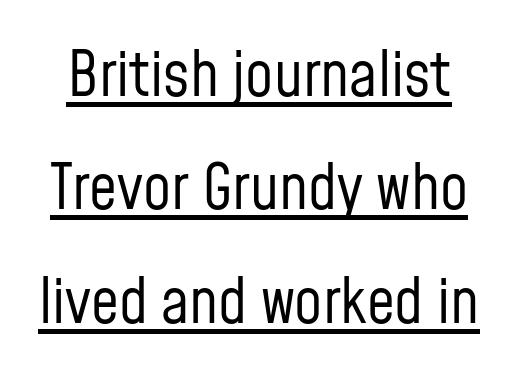
{"serif": "no", "italic": "no", "bold": "no", "weight": "regular", "width": "condensed", "stroke_contrast": "low", "x_height": "medium", "monospaced": "no", "underline": "yes", "line_spacing_ratio": 1.83, "letter_spacing": "normal", "letter_spacing_em": 0.0, "glyph_px": 62}
